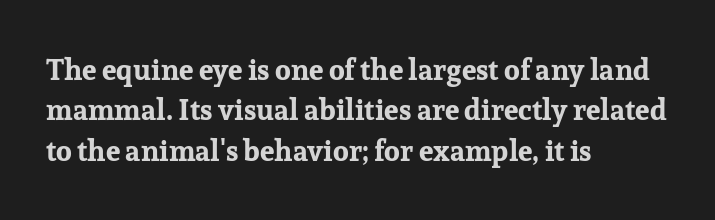
Unmarked baselines from the first word to the last. The rendering uses a moderate line-height, typical for paragraphs. Do the letters lean? They stand straight. The lines are quadded left.
